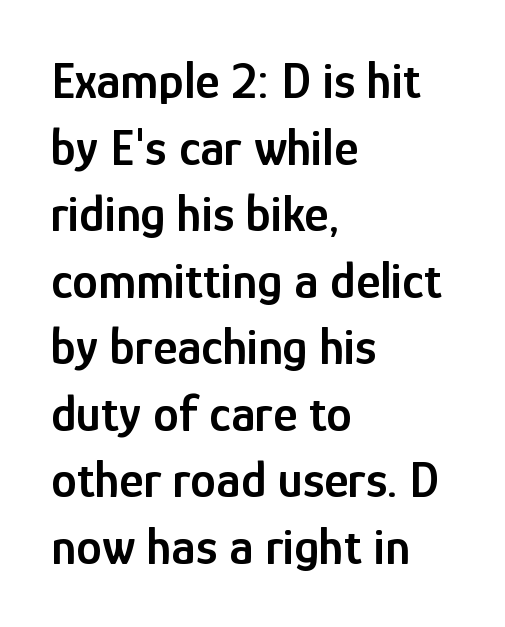
Each letter's strokes conclude bluntly, with no projecting serifs. Each line starts at the same left margin while the right side varies. The space directly below the letters is spotless. If you drew a line through each stem, it would be perfectly vertical.
